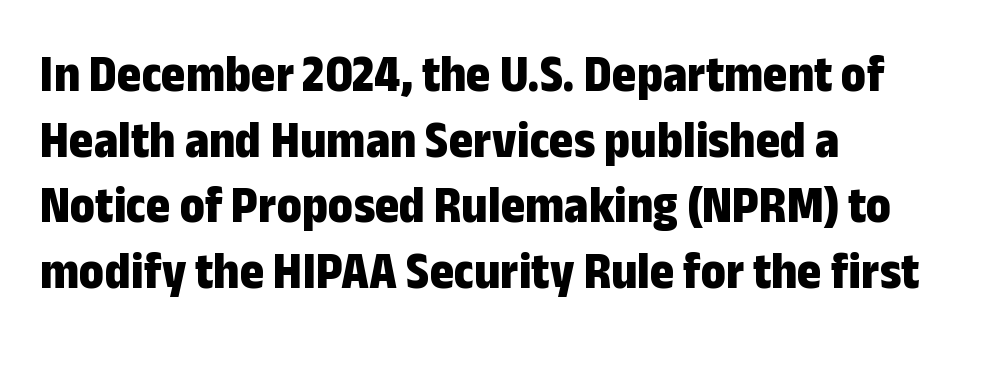
{"serif": "no", "italic": "no", "bold": "yes", "weight": "bold", "width": "condensed", "stroke_contrast": "low", "x_height": "medium", "monospaced": "no", "underline": "no", "align": "left", "line_spacing": "normal", "line_spacing_ratio": 1.26, "letter_spacing": "normal", "letter_spacing_em": 0.0, "glyph_px": 52}
